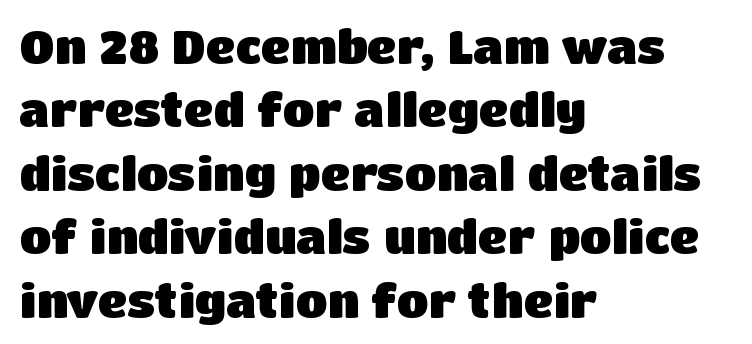
{"serif": "no", "italic": "no", "bold": "yes", "weight": "heavy", "width": "normal", "stroke_contrast": "low", "x_height": "large", "monospaced": "no", "underline": "no", "align": "left", "line_spacing": "normal", "line_spacing_ratio": 1.38, "letter_spacing": "normal", "letter_spacing_em": 0.0, "glyph_px": 46}
